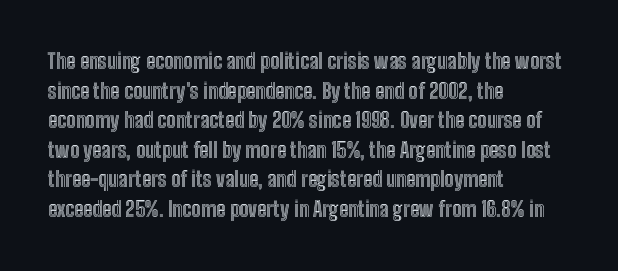
Caption: standard tracking, unaltered. Only glyphs here, with clear space below each row. The line-height multiplier appears to be the usual default. The typography opts for an upright posture over an oblique one. A student would call this left alignment; a typographer would say flush left, rag right.
